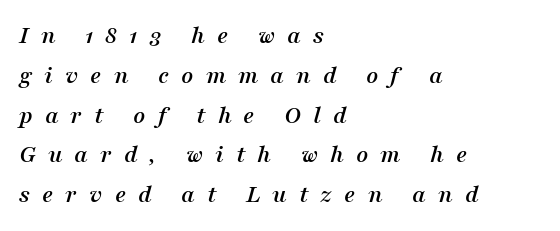
{"italic": "yes", "lean": "right", "slant_degrees": 16, "underline": "no", "align": "left", "line_spacing": "normal", "line_spacing_ratio": 1.53, "letter_spacing": "wide", "letter_spacing_em": 0.46, "glyph_px": 26}
